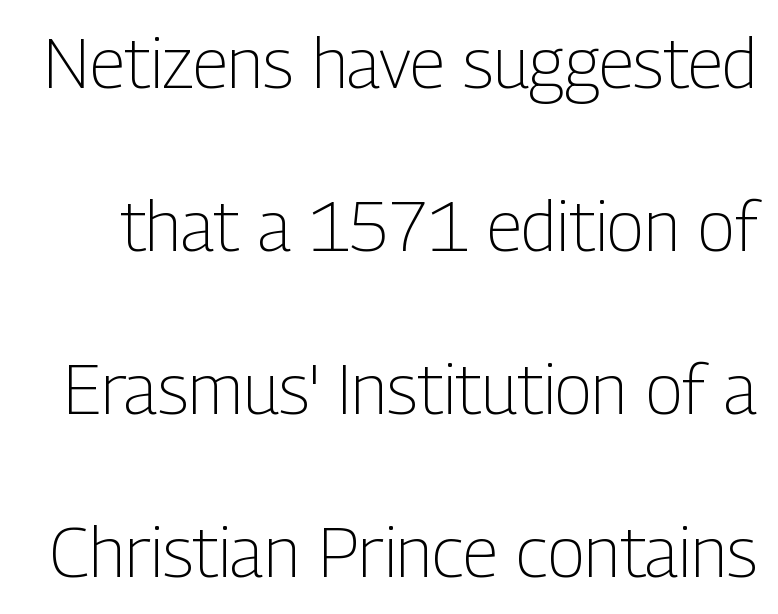
The space beneath each line is pristine and unruled. You could not count columns in this text — the font is proportionally spaced. Rendered with straight, roman letterforms. The letters look calm and open, with moderate or lighter stems. Serif or sans? Sans — the stroke terminals are bare.
